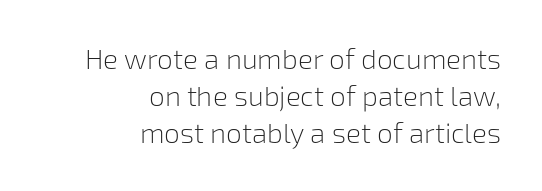
The image shows 28 px light sans-serif type, upright; set right-aligned, normal line spacing (1.33x), normal letter spacing, not underlined; low stroke contrast and a medium x-height.
